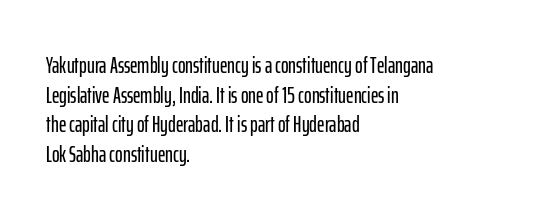
The image shows 23 px text type, upright; set left-aligned, normal line spacing (1.29x), normal letter spacing, not underlined.
